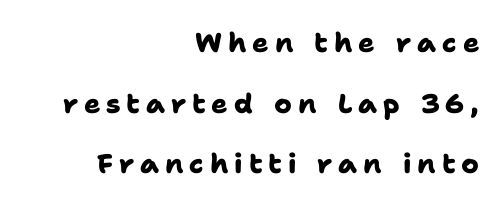
{"bold": "yes", "underline": "no", "align": "right", "line_spacing": "loose", "line_spacing_ratio": 2.25, "letter_spacing": "wide", "letter_spacing_em": 0.22, "glyph_px": 27}
